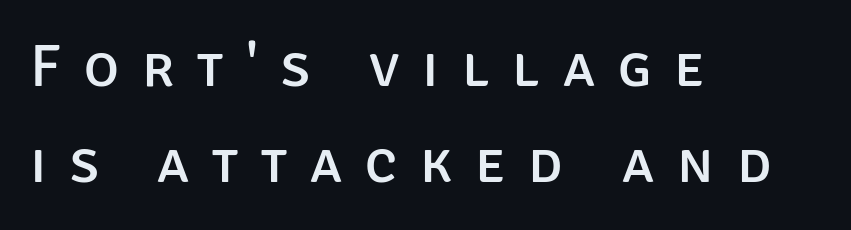
Note: no serifs on the glyphs. A typesetter would call this proportional, since set widths differ per character. Every character sits straight up, as roman type does. The string is rendered with underlining switched off. Left-aligned paragraph, ragged on the right. Does extra space separate the letters? Yes, quite a lot of it.
